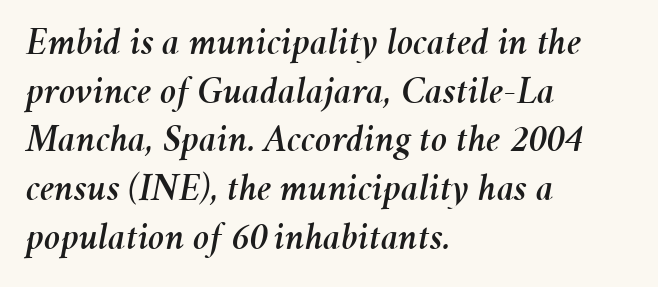
Line spacing here is normal. Varying glyph widths throughout — classic text-font behaviour. Does the lettering tilt? It does — this is italic. In CSS terms this would be text-align: left. Does extra space separate the letters? No, they use regular spacing. This rendering features lettering with no underline.
